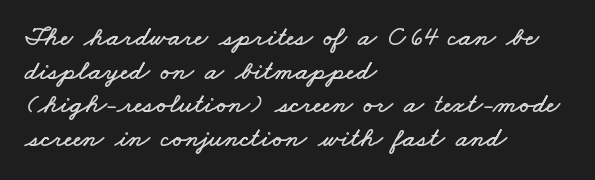
{"width": "wide", "stroke_contrast": "low", "x_height": "small", "monospaced": "no", "underline": "no", "align": "left", "line_spacing_ratio": 1.2, "letter_spacing": "normal", "letter_spacing_em": 0.0, "glyph_px": 28}
